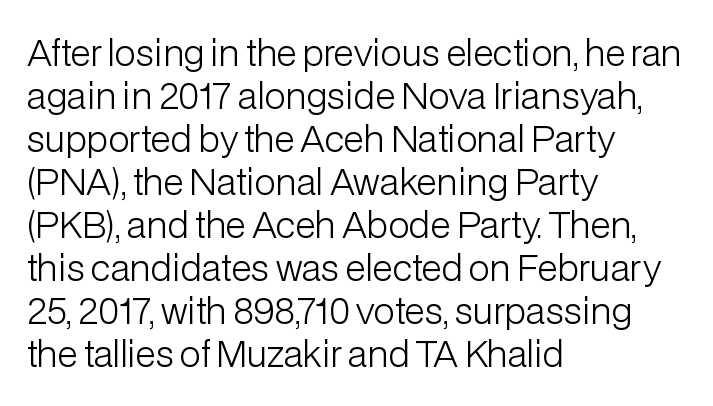
Honestly, the letter spacing is just normal — you wouldn't notice it. Rule under the text: the space is simply empty. Horizontally, the lines are justified to the leading edge only. In terms of letterform style, serifs are entirely absent. Character widths vary here, with narrow letters taking less room than wide ones. If you drew a line through each stem, it would be perfectly vertical.
